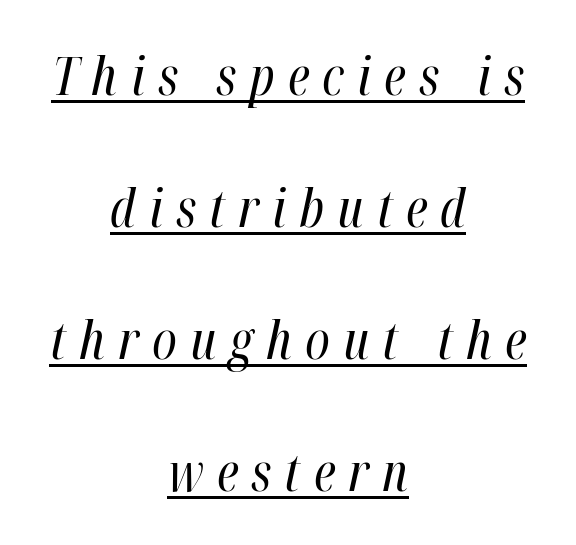
The image shows 53 px regular-weight, condensed type, italic (leaning right); set centered, loose line spacing (2.49x), unusually wide letter spacing (+0.25 em), underlined; high stroke contrast and a medium x-height.
